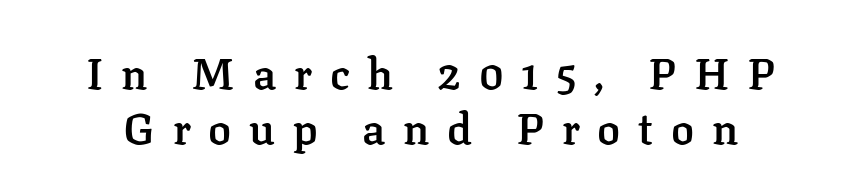
Q: Is the text bold? A: Semi-bold.
Q: Is the text italic (slanted)? A: No, it is upright.
Q: Is the typeface a serif or a sans-serif typeface? A: Serif.
Q: Is the text underlined? A: No.
Q: Is the spacing between letters normal or unusually wide? A: Unusually wide.
Q: Is the spacing between lines tight, normal or loose? A: Normal.
Q: Width (condensed, normal, or wide)? A: Normal.
Q: Stroke contrast? A: Low.
Q: x-height? A: Medium.
Q: Monospaced? A: No.
